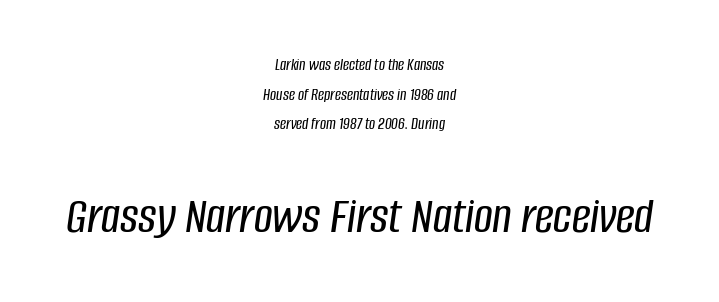
The image shows 52 px condensed type, italic (leaning right); set centered, line spacing 1.75x, normal letter spacing, not underlined; the second (bottom) block is 3.06x larger; low stroke contrast and a large x-height.
